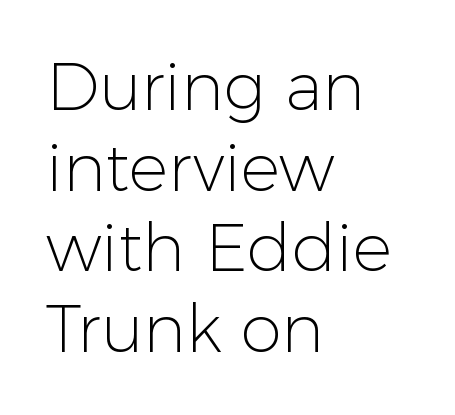
The image shows 66 px light sans-serif type, upright; set left-aligned, line spacing 1.22x, normal letter spacing, not underlined; low stroke contrast and a medium x-height.
